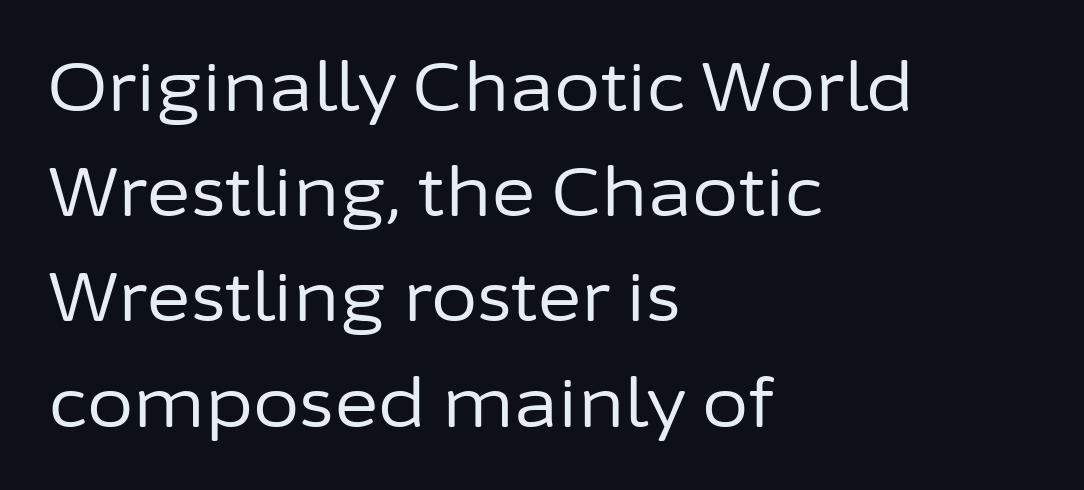
The cut favours lightness, reaching ordinary text weight at its darkest. This sample keeps an unexceptional amount of space between lines. The setting favours the left margin, as ordinary paragraphs usually do. Character widths vary here, with narrow letters taking less room than wide ones.
